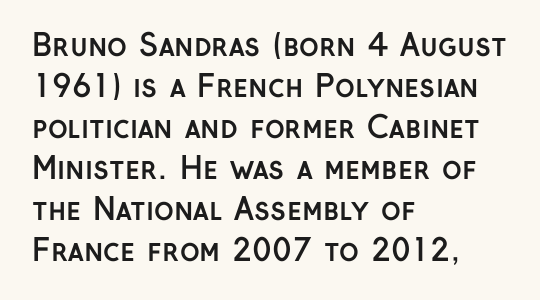
Which margin do the lines hug? The left one — the right edge is uneven. The space directly below the letters is spotless. What's the leading like? Ordinary, nothing unusual. A typesetter would call this proportional, since set widths differ per character. Italic? Not at all — the glyphs are vertical.
